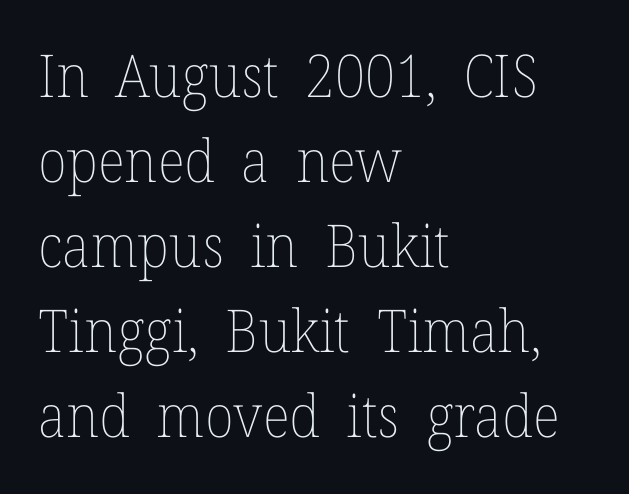
{"italic": "no", "bold": "no", "weight": "thin", "width": "normal", "stroke_contrast": "low", "x_height": "medium", "monospaced": "no", "underline": "no", "align": "left", "line_spacing": "normal", "line_spacing_ratio": 1.44, "letter_spacing": "normal", "letter_spacing_em": 0.0, "glyph_px": 59}
